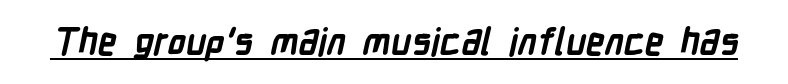
Q: Is the text bold? A: Yes.
Q: Is the typeface a serif or a sans-serif typeface? A: Sans-serif.
Q: Is the text underlined? A: Yes.
Q: Is the spacing between letters normal or unusually wide? A: Normal.
Q: Width (condensed, normal, or wide)? A: Condensed.
Q: Stroke contrast? A: Low.
Q: x-height? A: Medium.
Q: Monospaced? A: No.
